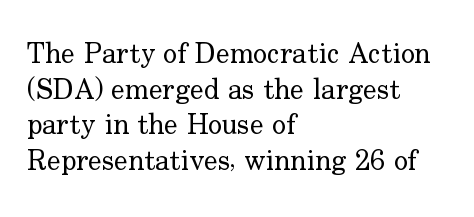
Are there feet on the stems? There are — it's a serif. This rendering uses left alignment, leaving the right contour irregular. The typesetting does not lean heavy: it is not bold. Plain, unruled lines of type.
